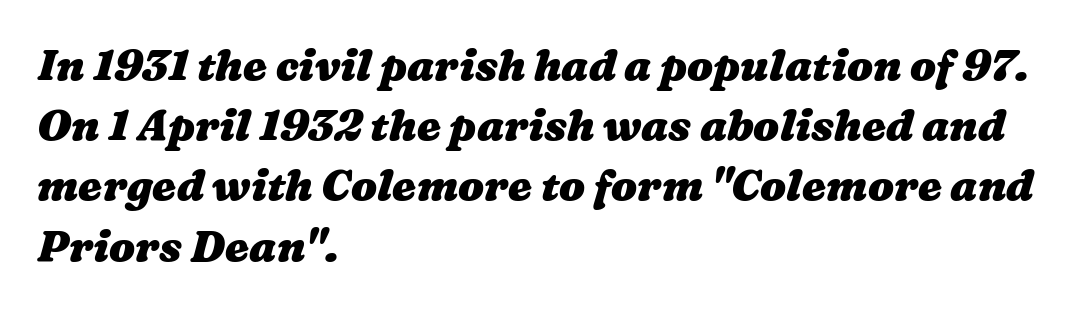
{"bold": "yes", "weight": "heavy", "width": "wide", "stroke_contrast": "medium", "x_height": "medium", "monospaced": "no", "underline": "no", "align": "left", "line_spacing": "normal", "line_spacing_ratio": 1.4, "letter_spacing": "normal", "letter_spacing_em": 0.0, "glyph_px": 43}
